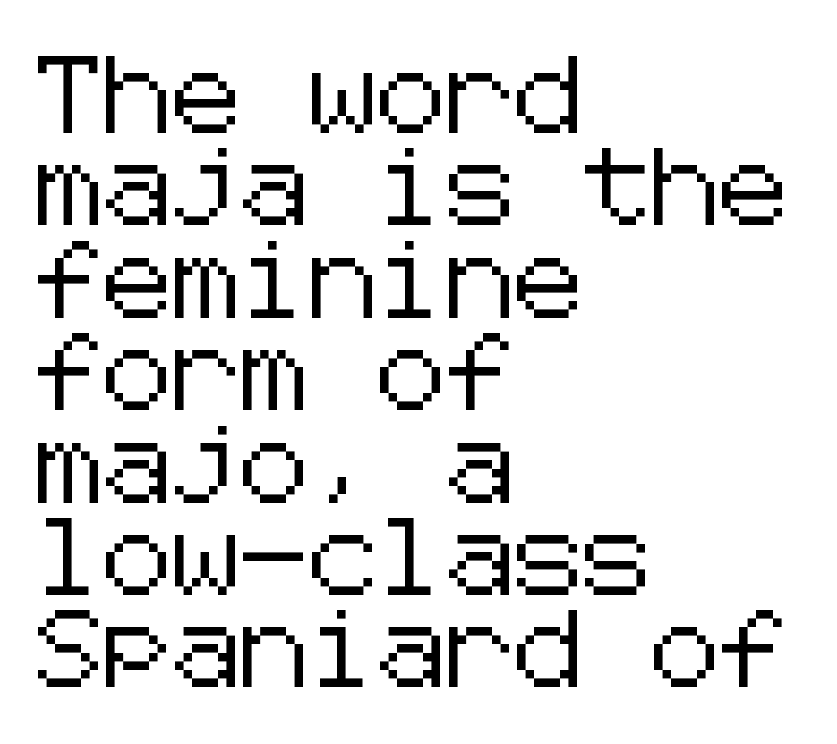
The image shows 77 px sans-serif type, upright; set left-aligned, line spacing 1.2x, normal letter spacing, not underlined; low stroke contrast and a medium x-height.
